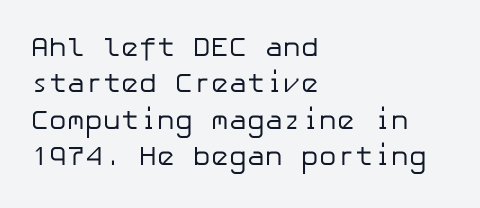
Q: Is the text bold? A: No.
Q: Is the text italic (slanted)? A: No, it is upright.
Q: Is the text underlined? A: No.
Q: How is the paragraph aligned? A: Left-aligned.
Q: Is the spacing between letters normal or unusually wide? A: Normal.
Q: Is the spacing between lines tight, normal or loose? A: Normal.
